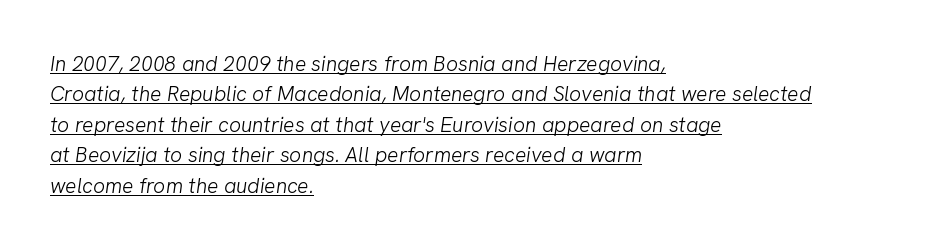
{"bold": "no", "underline": "yes", "align": "left", "line_spacing": "normal", "line_spacing_ratio": 1.45, "letter_spacing": "normal", "letter_spacing_em": 0.0, "glyph_px": 21}
